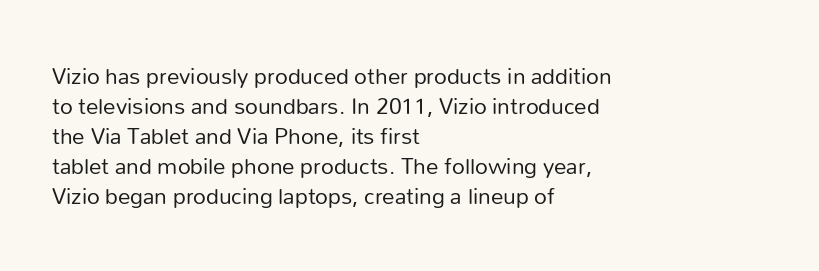
{"italic": "no", "bold": "no", "underline": "no", "align": "left", "line_spacing_ratio": 1.2, "letter_spacing": "normal", "letter_spacing_em": 0.0, "glyph_px": 25}
